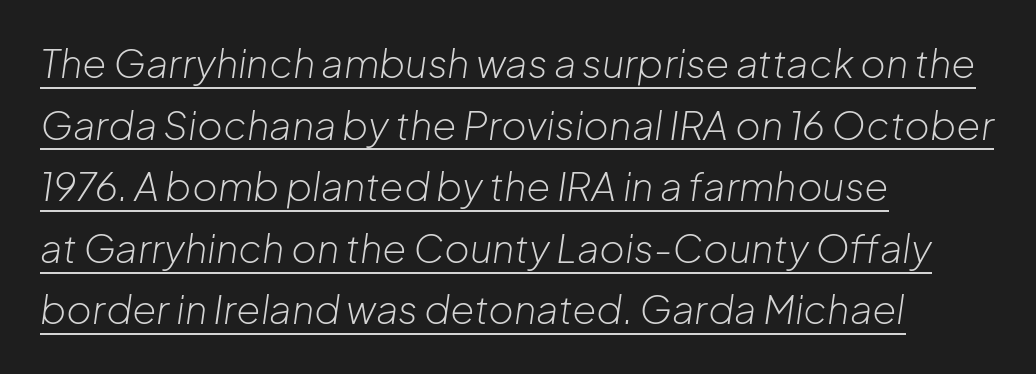
Glance below the letters and you will spot a drawn line. Do the characters align in a grid? No, the font is proportional. The rendering uses a moderate line-height, typical for paragraphs. Weight: in the light-to-regular range.
